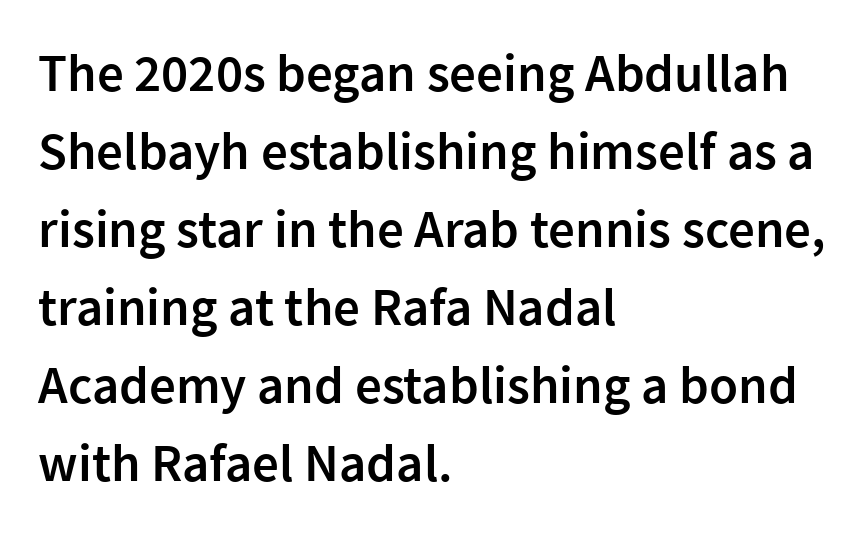
Descenders hang freely into open space. The rendering uses a semibold face; strokes are thickened but not to full bold. Posture: straight, roman, zero tilt. Vertically, the passage feels balanced, rows spaced as you'd expect. You can tell from the bare stems that sans-serif type was used.
